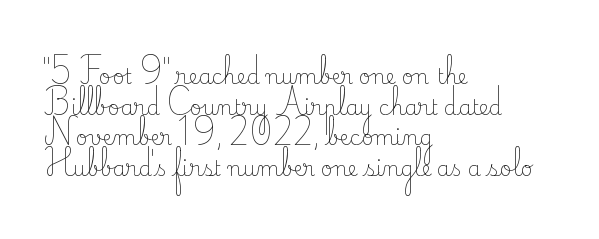
The image shows 21 px text type, upright; set left-aligned, normal line spacing (1.46x), normal letter spacing, not underlined.
